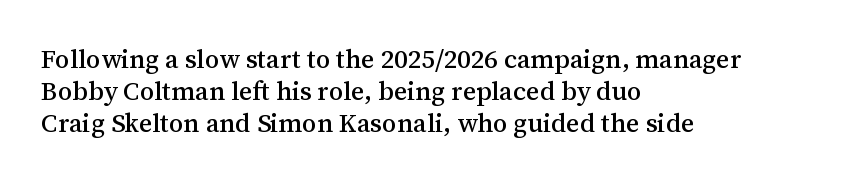
The image shows 26 px text type, upright; set left-aligned, line spacing 1.24x, normal letter spacing, not underlined.
